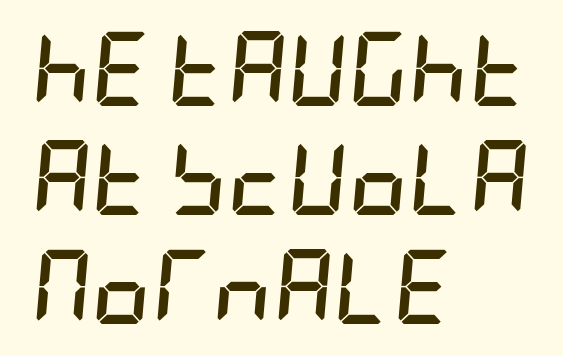
There is no visible air inserted between adjacent glyphs. This is heavy type, rendered in bold. This block has exactly the height ordinary leading produces. Reading down the block, your eye returns to a fixed left position each line. These lines were composed using italics. Lines of text with bare space underneath.
